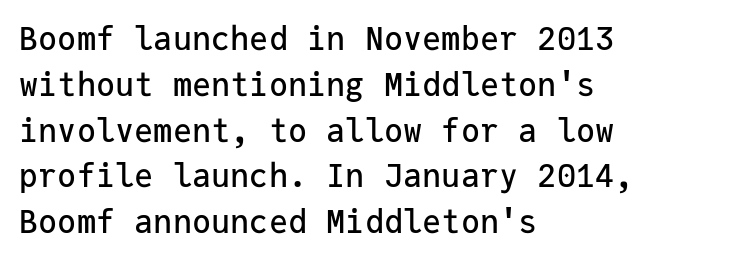
The image shows 32 px sans-serif type, upright, monospaced; set left-aligned, normal line spacing (1.43x), normal letter spacing, not underlined; low stroke contrast and a medium x-height.
